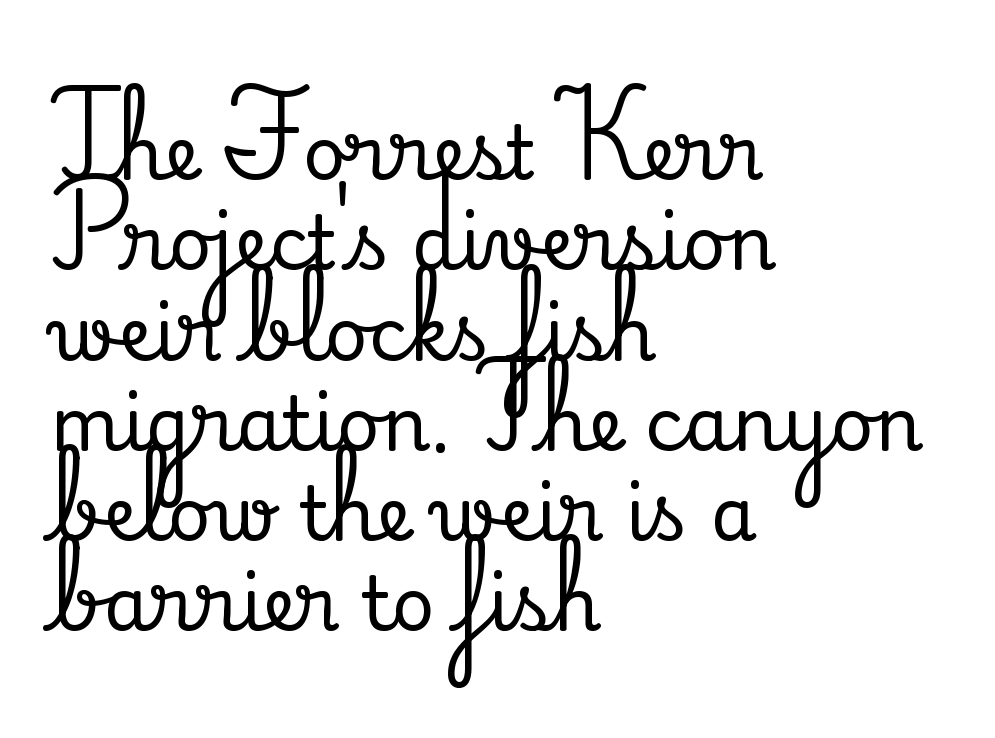
Q: Is the text italic (slanted)? A: No, it is upright.
Q: Is the typeface a serif or a sans-serif typeface? A: Serif.
Q: Is the text underlined? A: No.
Q: How is the paragraph aligned? A: Left-aligned.
Q: Is the spacing between letters normal or unusually wide? A: Normal.
Q: Width (condensed, normal, or wide)? A: Normal.
Q: Stroke contrast? A: Medium.
Q: x-height? A: Small.
Q: Monospaced? A: No.
